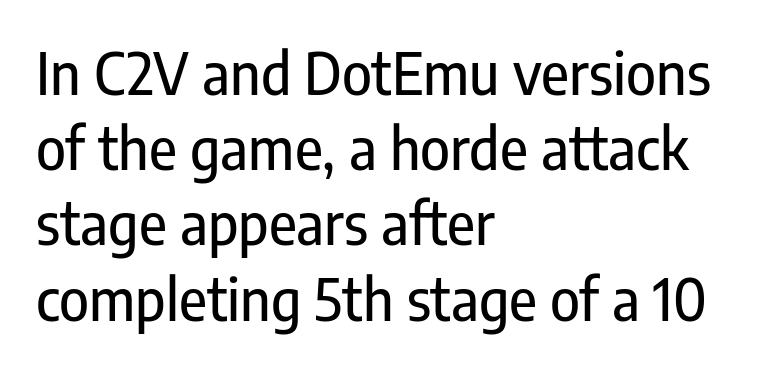
You could not count columns in this text — the font is proportionally spaced. Honestly, the row spacing looks completely unremarkable. A classic flush-left, rag-right setting is used for this passage. Characters remain perfectly vertical along every line. This rendering features lettering with no underline.
